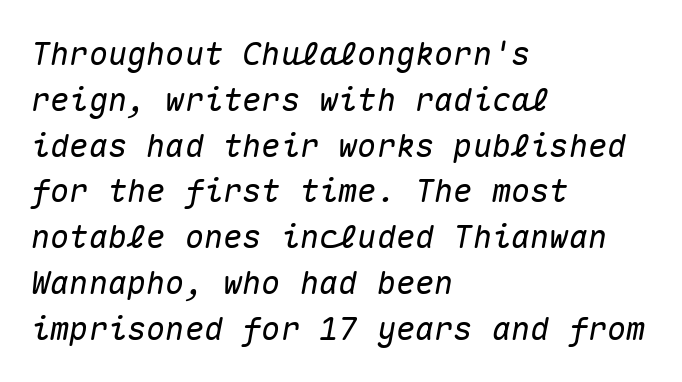
{"italic": "yes", "lean": "right", "slant_degrees": 10, "width": "normal", "stroke_contrast": "medium", "x_height": "medium", "monospaced": "yes", "underline": "no", "align": "left", "line_spacing": "normal", "line_spacing_ratio": 1.43, "letter_spacing": "normal", "letter_spacing_em": 0.0, "glyph_px": 32}
